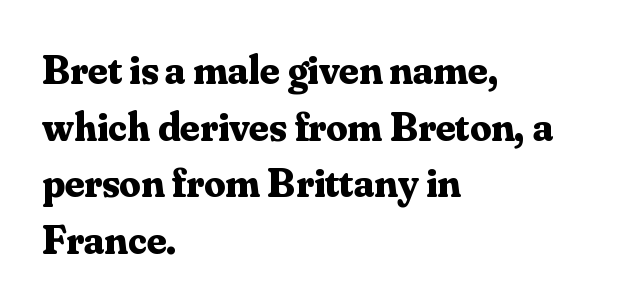
The image shows 42 px bold serif type, upright; set left-aligned, normal line spacing (1.35x), normal letter spacing, not underlined; medium stroke contrast and a small x-height.
